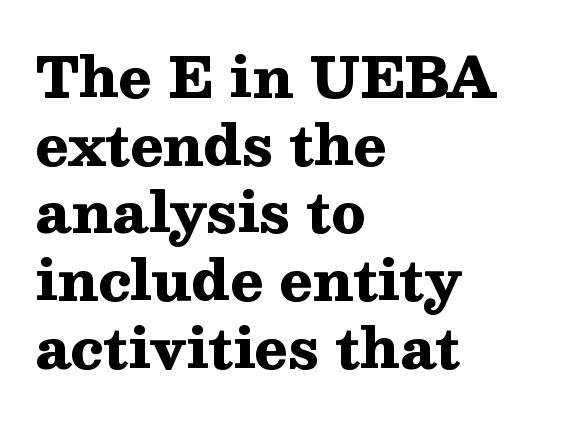
{"serif": "yes", "italic": "no", "bold": "yes", "weight": "heavy", "width": "wide", "stroke_contrast": "medium", "x_height": "medium", "monospaced": "no", "underline": "no", "align": "left", "line_spacing_ratio": 1.23, "letter_spacing": "normal", "letter_spacing_em": 0.0, "glyph_px": 55}
